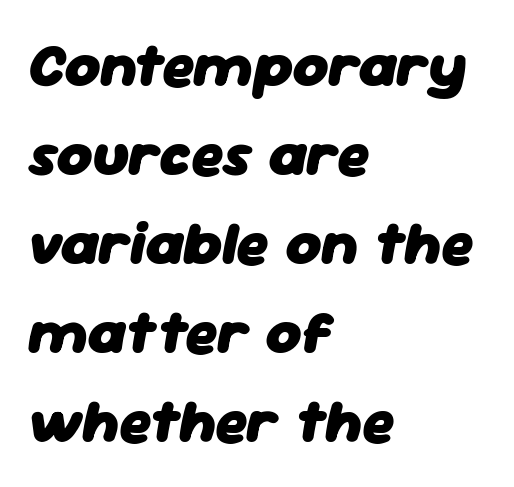
The gaps between neighbouring characters are ordinary and unremarkable. The glyphs look as if they've been sheared to an angle. Strong, thick strokes mark this as bold type. Is this a fixed-width face? No — the glyphs have proportional, varying widths.
